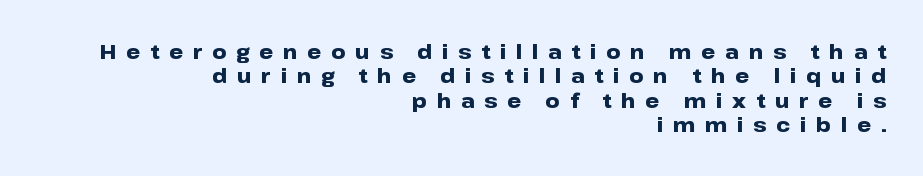
Every stem runs plumb, perpendicular to the baseline. Look at the stroke-to-counter ratio: heavy, a bold. Loose tracking; the words dissolve into strings of separated letters. The lines in this sample share a right terminus and differ only in where they begin. Unmarked baselines from the first word to the last.
